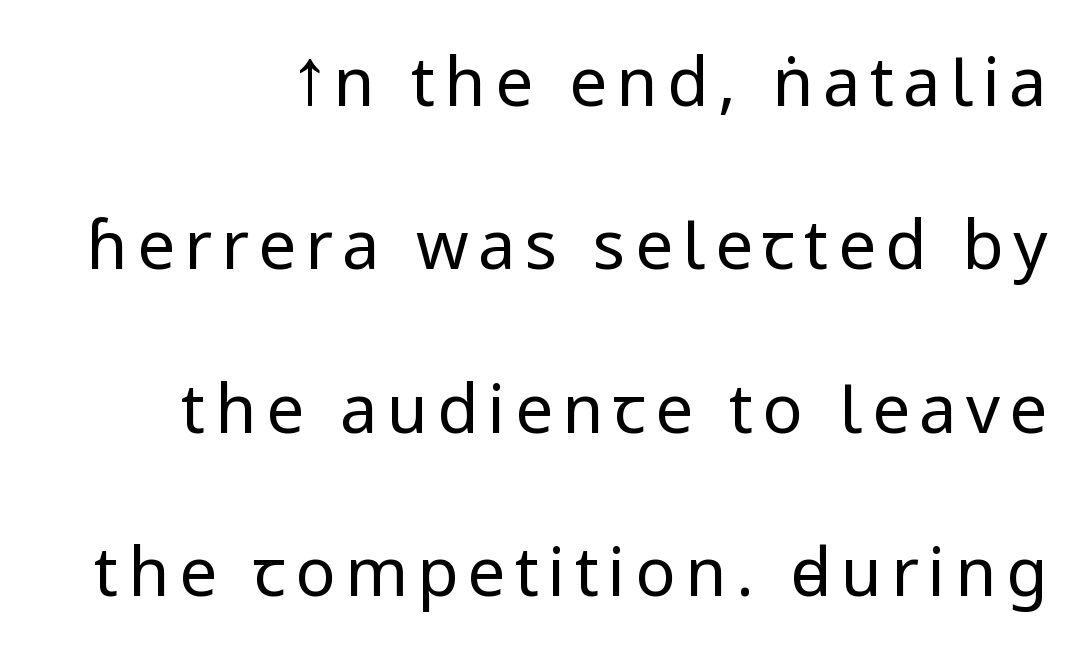
{"serif": "no", "italic": "no", "bold": "no", "weight": "regular", "width": "normal", "stroke_contrast": "low", "x_height": "medium", "monospaced": "no", "underline": "no", "align": "right", "line_spacing": "loose", "line_spacing_ratio": 2.44, "glyph_px": 67}
